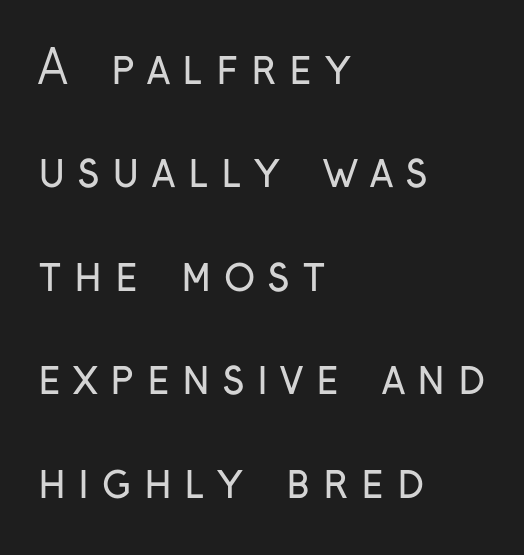
How would I describe the line gaps? Wide and relaxed. Anything drawn beneath the words? Only blank space. The face used here is rendered with a markedly widened letterfit. A typesetter would call this proportional, since set widths differ per character. Serifs: no, the terminals of the letterforms are clean.
